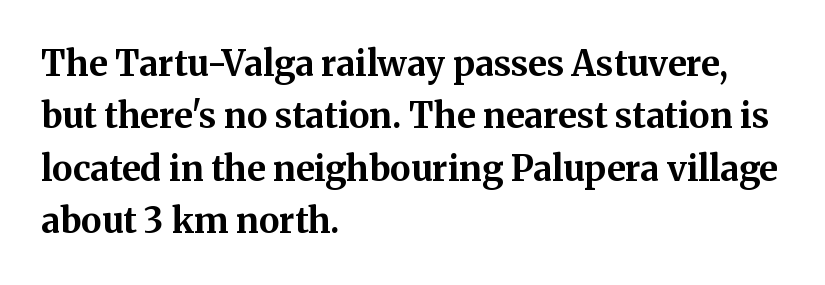
{"serif": "yes", "italic": "no", "bold": "yes", "weight": "bold", "width": "normal", "stroke_contrast": "medium", "x_height": "medium", "monospaced": "no", "underline": "no", "align": "left", "line_spacing": "normal", "line_spacing_ratio": 1.5, "letter_spacing": "normal", "letter_spacing_em": 0.0, "glyph_px": 35}
